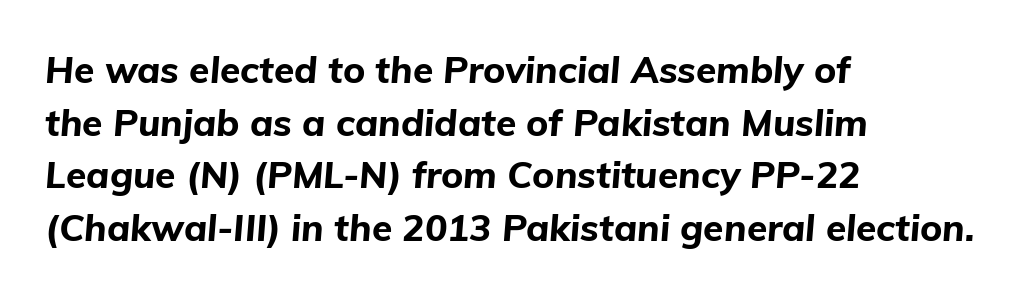
The words here are not underlined. Interline gaps are of average width in this sample. Where is the straight margin? On the left. Designer's note — italics engaged.
